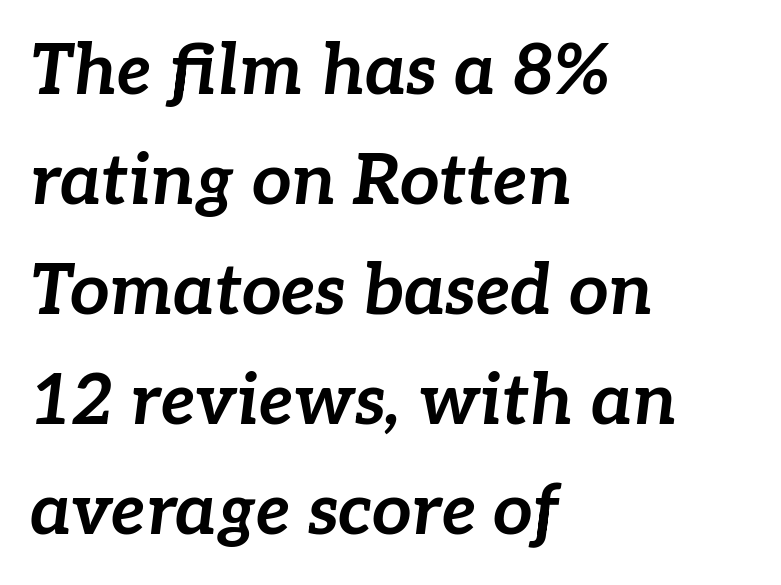
The image shows 70 px bold type, italic (leaning right); set left-aligned, normal line spacing (1.57x), normal letter spacing, not underlined; low stroke contrast and a medium x-height.
